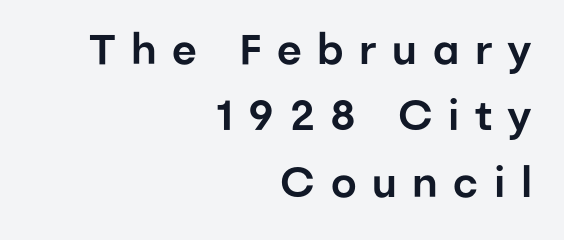
The image shows 42 px sans-serif type, upright; set right-aligned, normal line spacing (1.58x), unusually wide letter spacing (+0.37 em), not underlined; low stroke contrast and a medium x-height.
